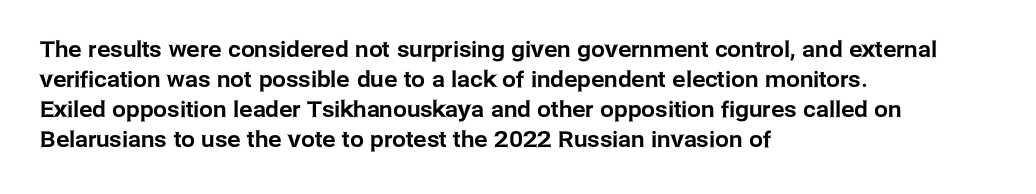
Q: Is the text italic (slanted)? A: No, it is upright.
Q: Is the text underlined? A: No.
Q: How is the paragraph aligned? A: Left-aligned.
Q: Is the spacing between letters normal or unusually wide? A: Normal.
Q: Is the spacing between lines tight, normal or loose? A: Normal.
